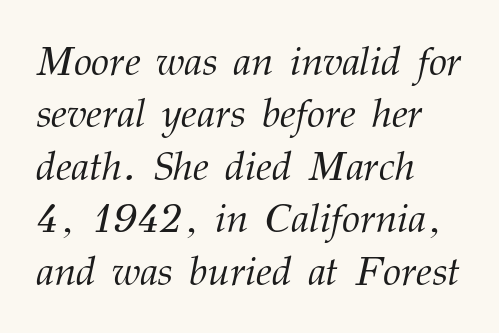
{"serif": "yes", "italic": "yes", "lean": "right", "slant_degrees": 12, "bold": "no", "weight": "light", "width": "normal", "stroke_contrast": "medium", "x_height": "medium", "monospaced": "no", "underline": "no", "align": "left", "line_spacing": "normal", "line_spacing_ratio": 1.28, "letter_spacing": "normal", "letter_spacing_em": 0.0, "glyph_px": 41}
